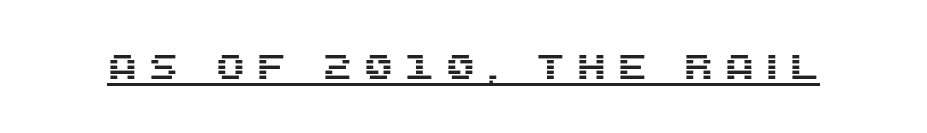
Q: Is the text italic (slanted)? A: No, it is upright.
Q: Is the typeface a serif or a sans-serif typeface? A: Sans-serif.
Q: Is the text underlined? A: Yes.
Q: Is the spacing between letters normal or unusually wide? A: Unusually wide.
Q: Width (condensed, normal, or wide)? A: Normal.
Q: Stroke contrast? A: Medium.
Q: x-height? A: Large.
Q: Monospaced? A: No.
